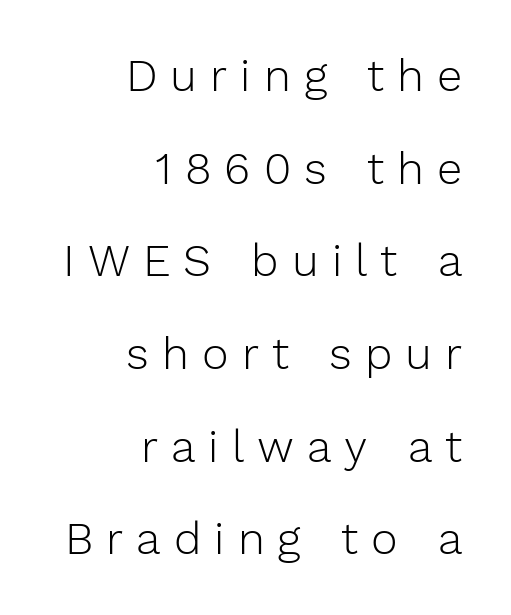
The image shows 45 px light sans-serif type, upright; set right-aligned, loose line spacing (2.06x), unusually wide letter spacing (+0.29 em), not underlined; low stroke contrast and a medium x-height.
